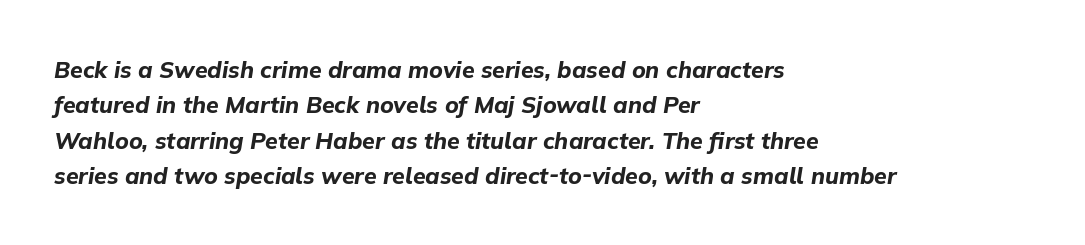
The image shows 23 px bold type, italic (leaning right); set left-aligned, normal line spacing (1.54x), normal letter spacing, not underlined.
